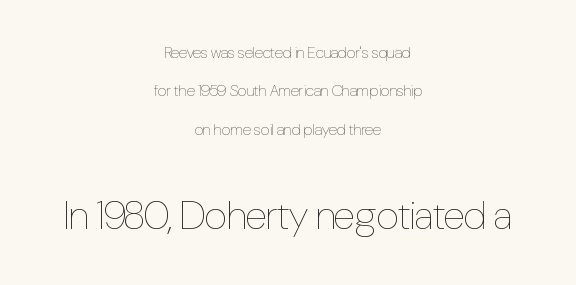
Q: Is the text bold? A: No.
Q: Is the text italic (slanted)? A: No, it is upright.
Q: Is the text underlined? A: No.
Q: How is the paragraph aligned? A: Centered.
Q: Is the spacing between letters normal or unusually wide? A: Normal.
Q: Is the spacing between lines tight, normal or loose? A: Loose.
Q: Which block of text is set in a larger size, the first (top) or the second (bottom)? A: The second (bottom) one.
Q: Width (condensed, normal, or wide)? A: Condensed.
Q: Stroke contrast? A: Low.
Q: x-height? A: Medium.
Q: Monospaced? A: No.
